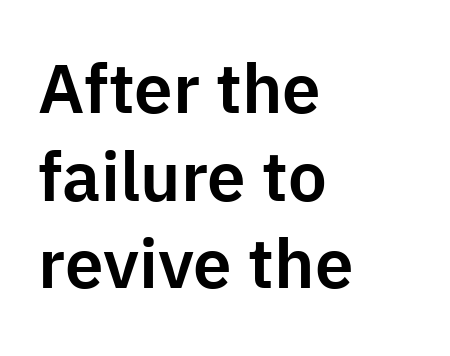
{"serif": "no", "italic": "no", "width": "normal", "stroke_contrast": "low", "x_height": "medium", "monospaced": "no", "underline": "no", "align": "left", "line_spacing": "normal", "line_spacing_ratio": 1.27, "letter_spacing": "normal", "letter_spacing_em": 0.0, "glyph_px": 69}
